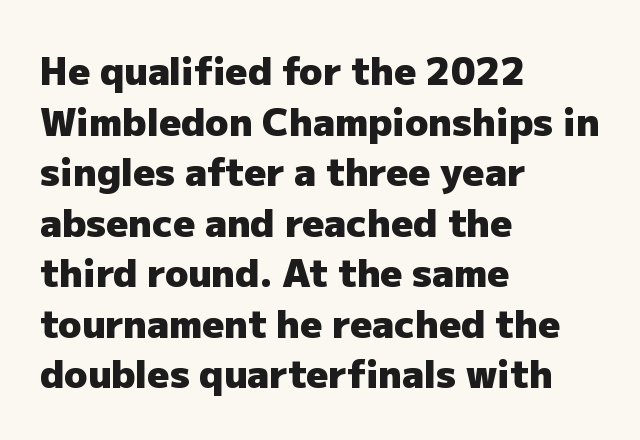
Does the weight exceed regular? Yes, all the way to bold. It's the straight-up-and-down kind of type. The baseline area is clear. Regular leading.
